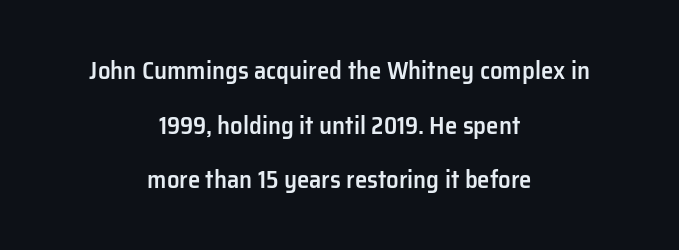
{"italic": "no", "bold": "semi", "underline": "no", "align": "center", "line_spacing": "loose", "line_spacing_ratio": 2.19, "letter_spacing": "normal", "letter_spacing_em": 0.0, "glyph_px": 25}
